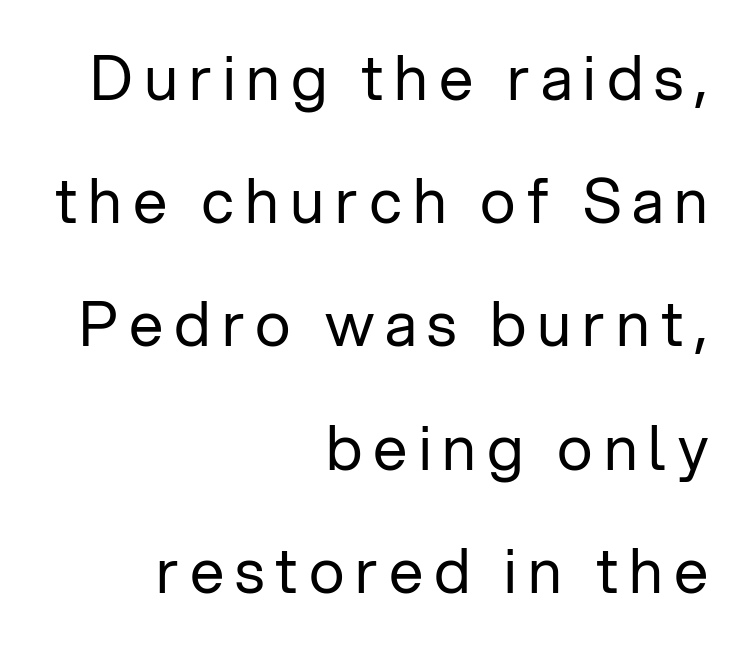
Q: Is the text bold? A: No.
Q: Is the text italic (slanted)? A: No, it is upright.
Q: Is the typeface a serif or a sans-serif typeface? A: Sans-serif.
Q: Is the text underlined? A: No.
Q: How is the paragraph aligned? A: Right-aligned.
Q: Is the spacing between lines tight, normal or loose? A: Loose.
Q: Width (condensed, normal, or wide)? A: Normal.
Q: Stroke contrast? A: Low.
Q: x-height? A: Medium.
Q: Monospaced? A: No.
